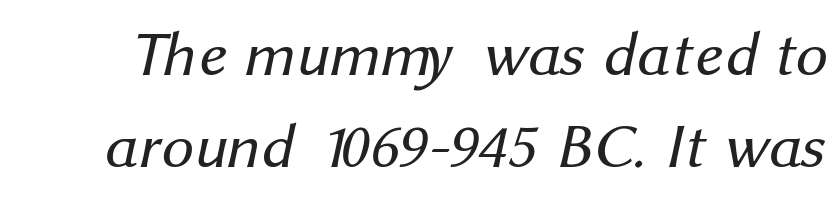
Q: Is the text bold? A: No.
Q: Is the typeface a serif or a sans-serif typeface? A: Sans-serif.
Q: Is the text underlined? A: No.
Q: Is the spacing between letters normal or unusually wide? A: Normal.
Q: Is the spacing between lines tight, normal or loose? A: Normal.
Q: Width (condensed, normal, or wide)? A: Normal.
Q: Stroke contrast? A: Medium.
Q: x-height? A: Medium.
Q: Monospaced? A: No.
